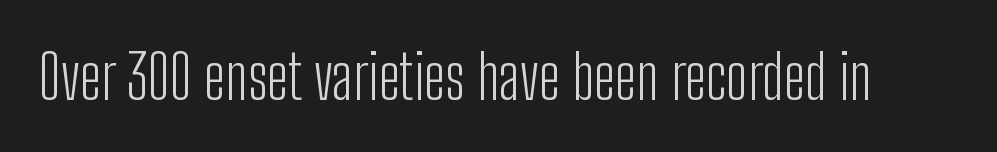
The image shows 61 px light, condensed sans-serif type, upright; set normal letter spacing, not underlined; low stroke contrast and a medium x-height.
